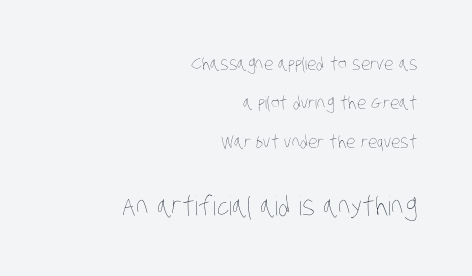
Q: Is the text bold? A: No.
Q: Is the text underlined? A: No.
Q: How is the paragraph aligned? A: Right-aligned.
Q: Is the spacing between letters normal or unusually wide? A: Normal.
Q: Is the spacing between lines tight, normal or loose? A: Loose.
Q: Which block of text is set in a larger size, the first (top) or the second (bottom)? A: The second (bottom) one.
